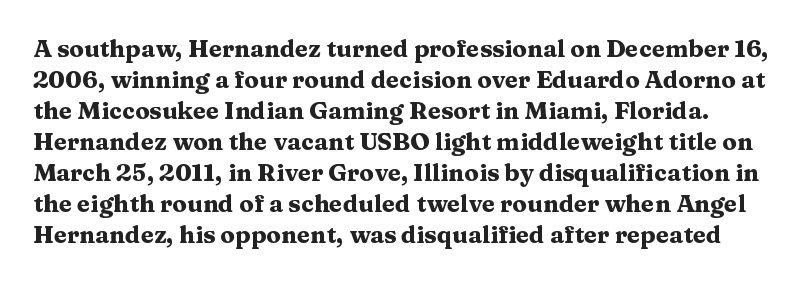
The face used here is rendered with its standard letterfit. A dark, heavy texture on the line: the type is bold. Horizontal bands of white between lines are of average thickness. The typography opts for an upright posture over an oblique one. The baseline area is clear.
